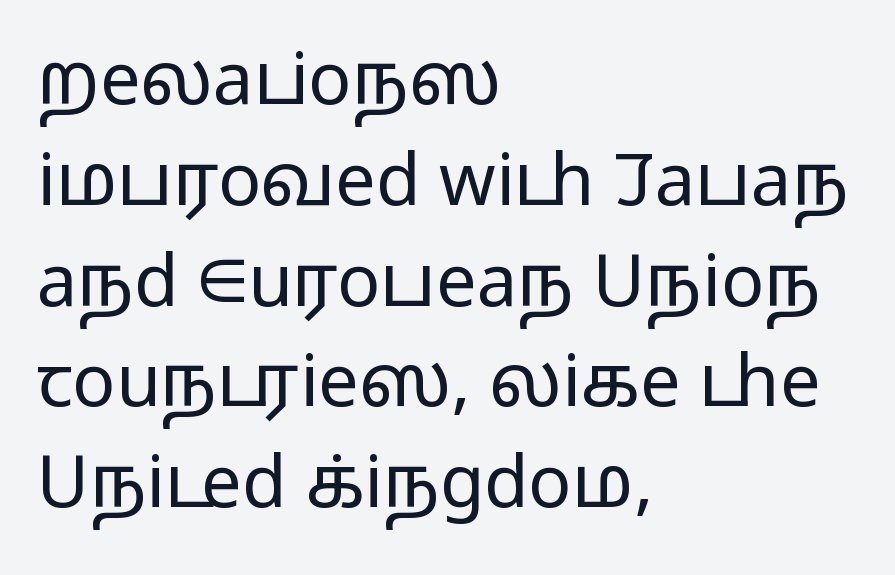
{"serif": "no", "italic": "no", "bold": "no", "weight": "light", "width": "wide", "stroke_contrast": "low", "x_height": "medium", "monospaced": "no", "underline": "no", "align": "left", "line_spacing": "normal", "line_spacing_ratio": 1.4, "letter_spacing": "normal", "letter_spacing_em": 0.0, "glyph_px": 72}
